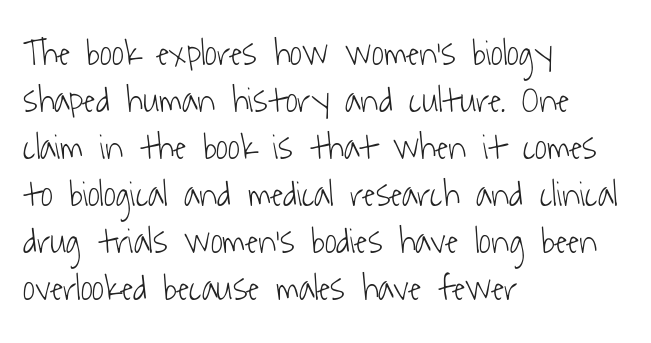
The image shows 37 px light, condensed sans-serif type; set left-aligned, normal line spacing (1.27x), normal letter spacing, not underlined; low stroke contrast and a medium x-height.
